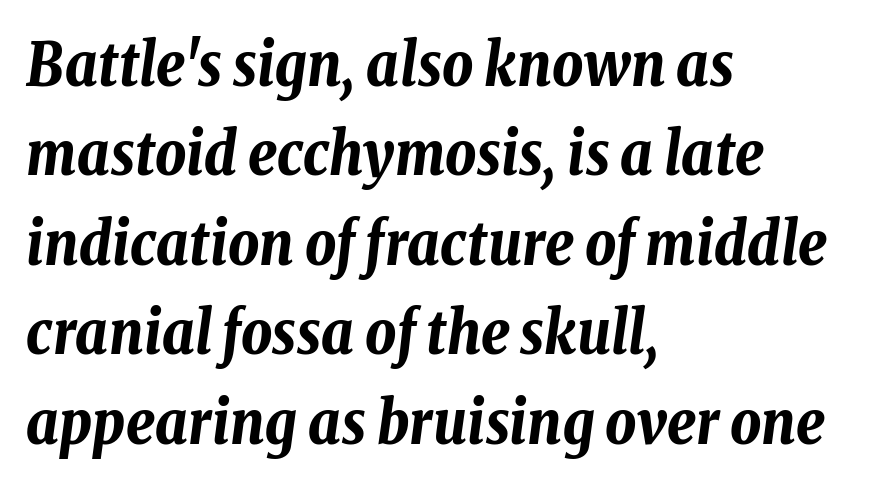
{"italic": "yes", "lean": "right", "slant_degrees": 8, "bold": "yes", "weight": "bold", "width": "condensed", "stroke_contrast": "low", "x_height": "medium", "monospaced": "no", "underline": "no", "align": "left", "line_spacing": "normal", "line_spacing_ratio": 1.49, "letter_spacing": "normal", "letter_spacing_em": 0.0, "glyph_px": 60}
